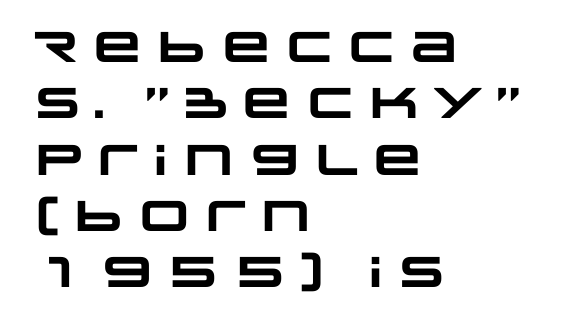
The text block is weighted toward the left margin, trailing off unevenly rightward. To sum up the face: it is a sans, with no serifs. The line texture is even and compact thanks to regular tracking. Strong, thick strokes mark this as bold type. Vertically, the passage feels balanced, rows spaced as you'd expect. Each letter keeps its own natural width here, so spacing adapts to shape.
